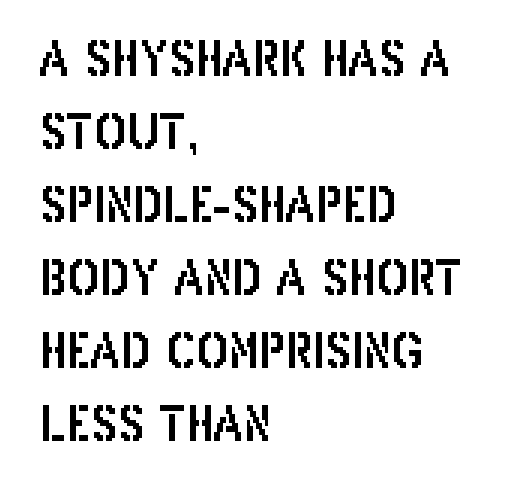
Rendered with straight, roman letterforms. Classification — sans serif. Horizontally, the lines are justified to the leading edge only. Do the characters align in a grid? No, the font is proportional. These lines keep a tight, regular rhythm from letter to letter. Decoration check: the copy has no underline.
